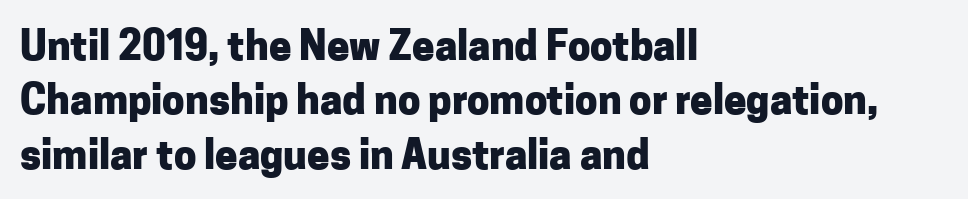
The image shows 40 px heavy sans-serif type, upright; set left-aligned, normal line spacing (1.36x), normal letter spacing, not underlined; low stroke contrast and a medium x-height.
